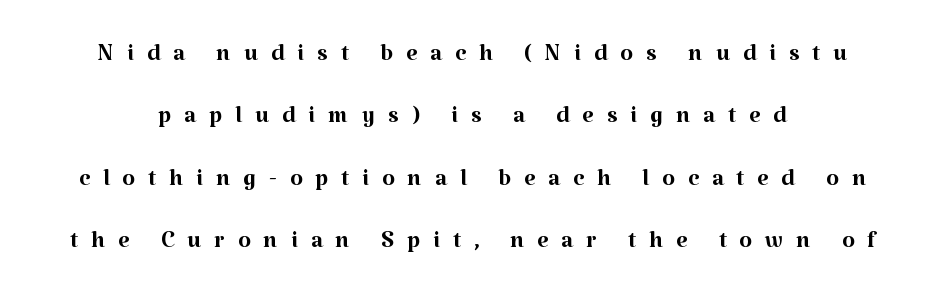
Upright lettering throughout. Only glyphs here, with clear space below each row. Yep, those are serifs on the letters. This is not heavy type; no bold has been used. Note the varied advance widths — an 'i' is clearly narrower than an 'm'.
